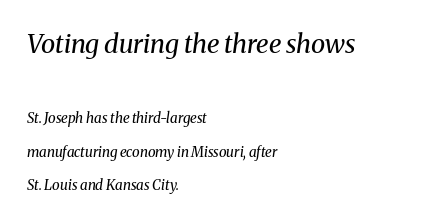
Glyph-to-glyph distance matches everyday printed text. The strokes carry an ordinary text weight at most. The compositor pushed each line to the left boundary. Type without underlining. This is oblique type, the kind used for emphasis or titles.
